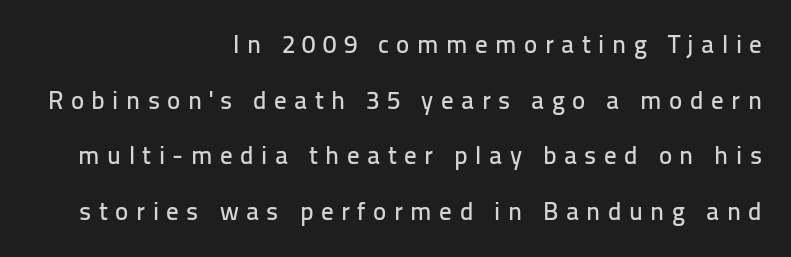
The image shows 25 px text type, upright; set right-aligned, loose line spacing (2.23x), unusually wide letter spacing (+0.3 em), not underlined.
